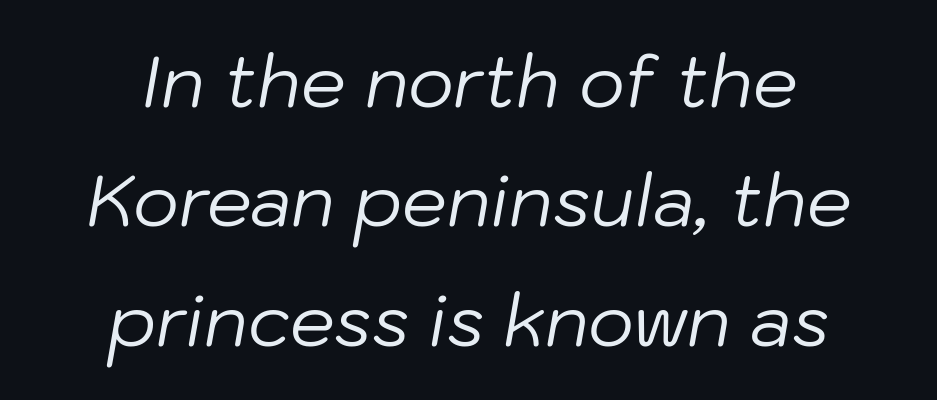
Q: Is the text bold? A: No.
Q: Is the text italic (slanted)? A: Yes, it leans right by about 10 degrees.
Q: Is the text underlined? A: No.
Q: How is the paragraph aligned? A: Centered.
Q: Is the spacing between letters normal or unusually wide? A: Normal.
Q: Is the spacing between lines tight, normal or loose? A: Normal.
Q: Width (condensed, normal, or wide)? A: Normal.
Q: Stroke contrast? A: Low.
Q: x-height? A: Medium.
Q: Monospaced? A: No.
